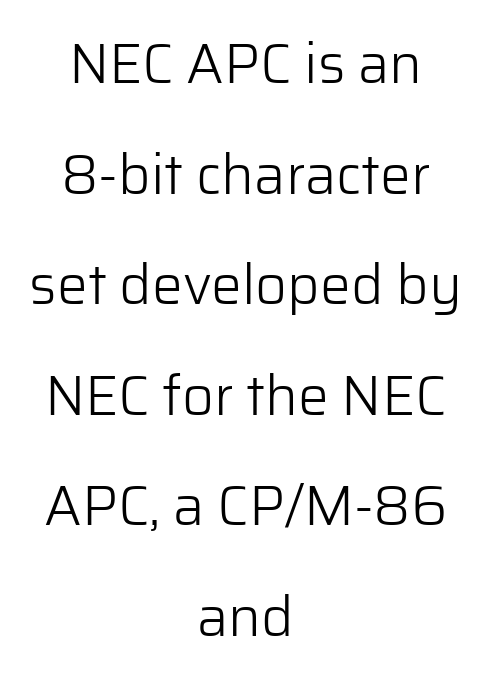
The image shows 55 px light sans-serif type, upright; set centered, loose line spacing (2.01x), normal letter spacing, not underlined; low stroke contrast and a medium x-height.
